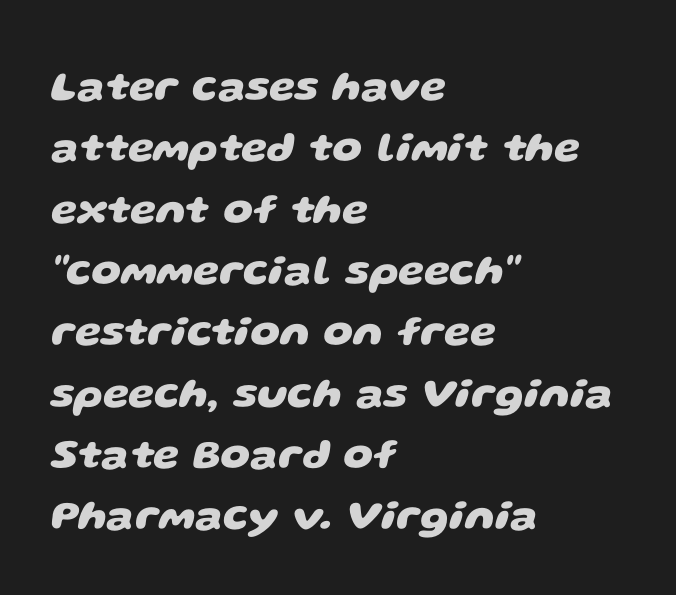
The typesetter chose a ragged-right arrangement here. The words here are not underlined. What weight is shown? A full bold with thick strokes. Leading: standard. There is no visible air inserted between adjacent glyphs.
